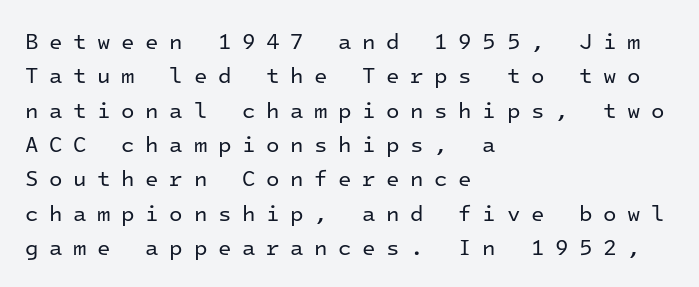
Summary of vertical rhythm: regular, with standard interline spacing. The passage is arranged the way most books set body copy — flush left. Each stroke keeps to a modest, everyday thickness or less. The letters stand straight up with perfectly vertical stems.
